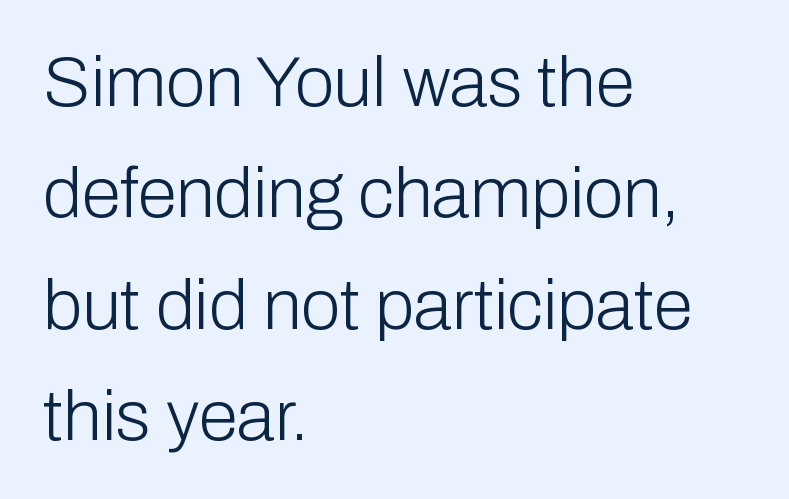
The string is rendered with underlining switched off. Look at the tracking — it's just the regular setting, nothing added. Nope, not italic — everything's standing straight. Unlike a traditional serif, this face leaves its strokes unadorned.
